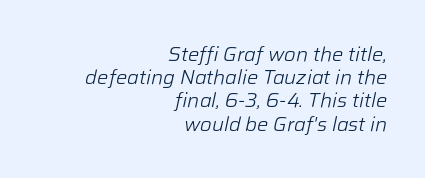
The image shows 20 px text type, italic (leaning right); set right-aligned, line spacing 1.16x, normal letter spacing, not underlined.
